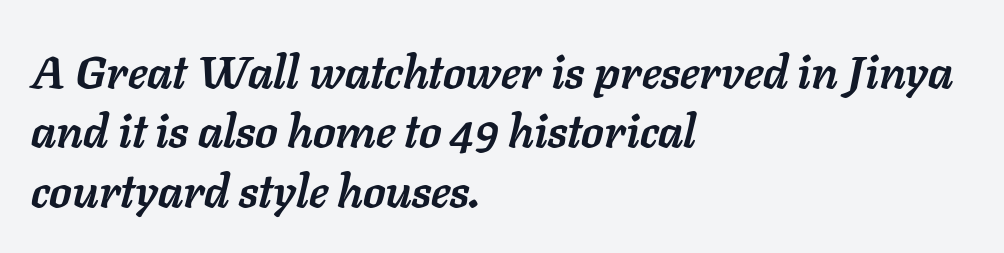
Q: Is the text bold? A: Yes.
Q: Is the text italic (slanted)? A: Yes, it leans right by about 11 degrees.
Q: Is the text underlined? A: No.
Q: How is the paragraph aligned? A: Left-aligned.
Q: Is the spacing between letters normal or unusually wide? A: Normal.
Q: Is the spacing between lines tight, normal or loose? A: Normal.
Q: Width (condensed, normal, or wide)? A: Normal.
Q: Stroke contrast? A: Low.
Q: x-height? A: Medium.
Q: Monospaced? A: No.
